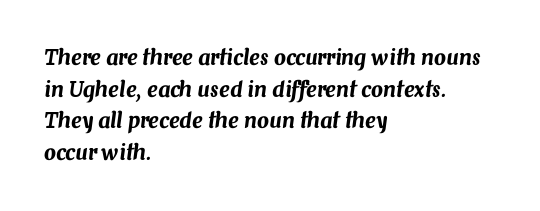
The space between consecutive lines is moderate. Visually the block forms a straight wall on the left and a jagged coastline on the right. This rendering leaves character spacing at its baseline value. The glyphs are unaccompanied by any horizontal stroke below them. A typesetter would mark this as italic.
